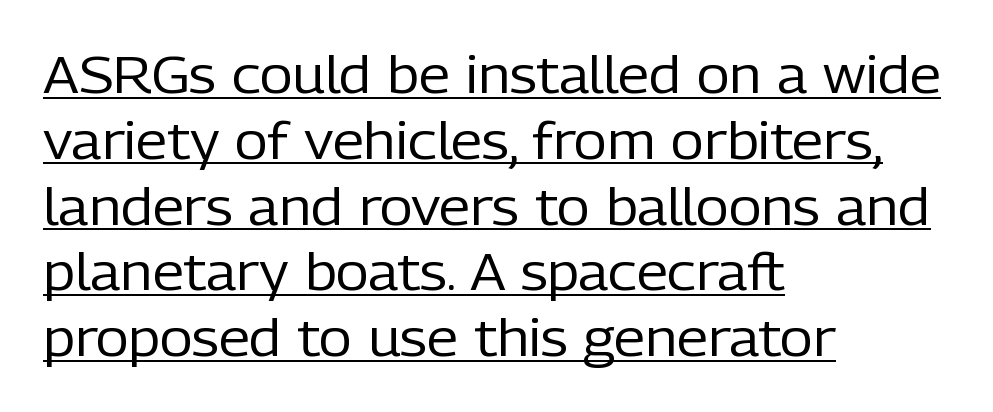
The image shows 51 px regular-weight sans-serif type, upright; set left-aligned, normal line spacing (1.29x), normal letter spacing, underlined; low stroke contrast and a medium x-height.
